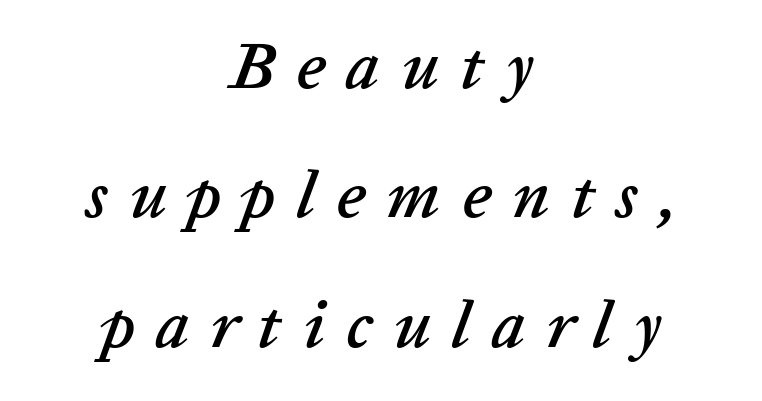
{"italic": "yes", "lean": "right", "slant_degrees": 20, "width": "normal", "stroke_contrast": "low", "x_height": "medium", "monospaced": "no", "underline": "no", "align": "center", "line_spacing": "loose", "line_spacing_ratio": 1.93, "letter_spacing": "wide", "letter_spacing_em": 0.31, "glyph_px": 67}
